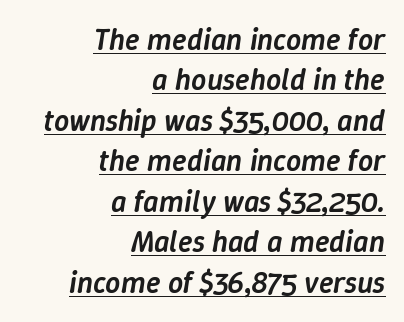
Q: Is the text bold? A: Semi-bold.
Q: Is the text italic (slanted)? A: Yes, it leans right by about 9 degrees.
Q: Is the text underlined? A: Yes.
Q: How is the paragraph aligned? A: Right-aligned.
Q: Is the spacing between letters normal or unusually wide? A: Normal.
Q: Is the spacing between lines tight, normal or loose? A: Normal.
Q: Width (condensed, normal, or wide)? A: Normal.
Q: Stroke contrast? A: Low.
Q: x-height? A: Medium.
Q: Monospaced? A: No.
